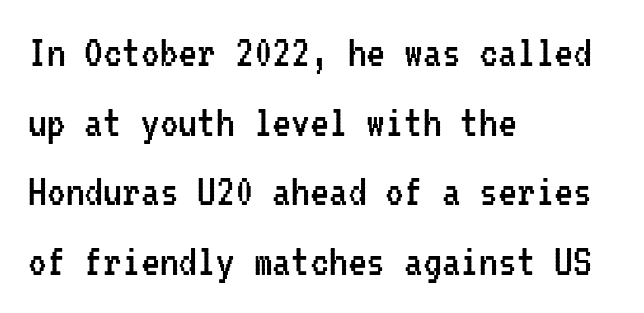
The passage shown is typeset with a sans-serif family. The letters stand upright; this is a roman face. Fixed-width glyphs throughout — classic coding-font behaviour. The face looks like a standard text weight, possibly lighter.
